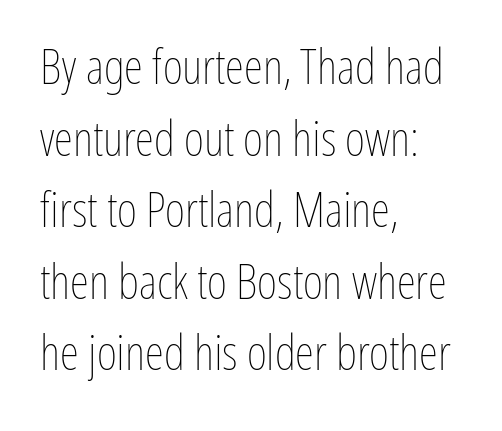
Note the varied advance widths — an 'i' is clearly narrower than an 'm'. Characters follow at the spacing the type designer built in. The lettering holds an erect, upright posture throughout. The passage shown is not underscored anywhere.
